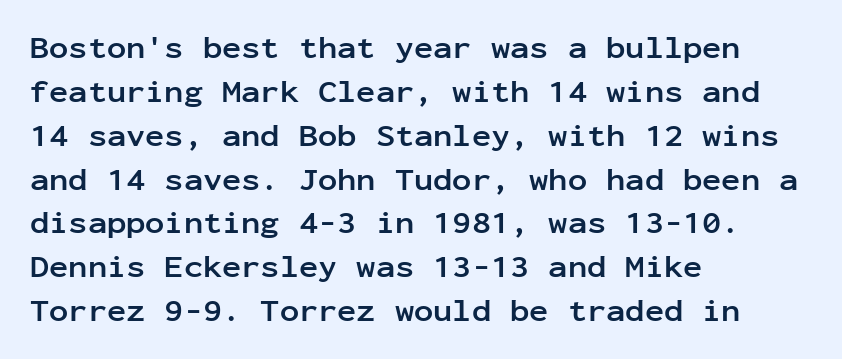
{"serif": "no", "italic": "no", "bold": "yes", "weight": "semibold", "width": "normal", "stroke_contrast": "low", "x_height": "medium", "monospaced": "yes", "underline": "no", "align": "left", "line_spacing": "normal", "line_spacing_ratio": 1.37, "letter_spacing": "normal", "letter_spacing_em": 0.0, "glyph_px": 32}
